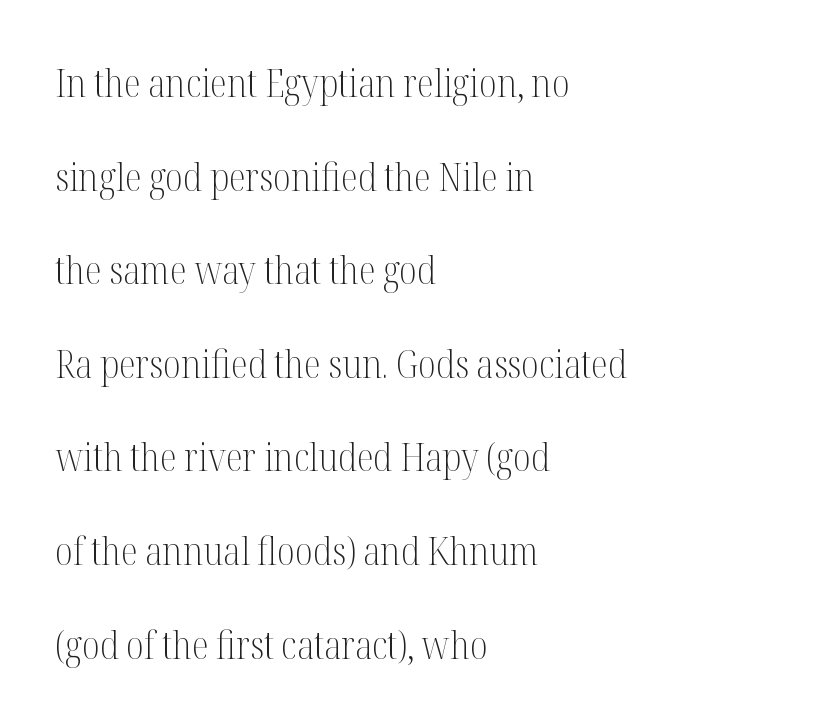
{"serif": "yes", "italic": "no", "bold": "no", "weight": "light", "width": "condensed", "stroke_contrast": "medium", "x_height": "medium", "monospaced": "no", "underline": "no", "align": "left", "line_spacing": "loose", "line_spacing_ratio": 2.4, "letter_spacing": "normal", "letter_spacing_em": 0.0, "glyph_px": 39}
